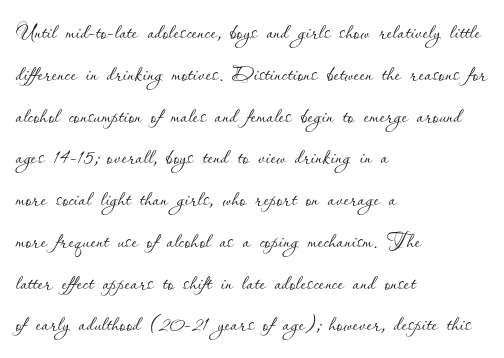
{"bold": "no", "weight": "thin", "width": "normal", "stroke_contrast": "low", "x_height": "small", "monospaced": "no", "underline": "no", "align": "left", "line_spacing": "normal", "line_spacing_ratio": 1.44, "letter_spacing": "normal", "letter_spacing_em": 0.0, "glyph_px": 29}
